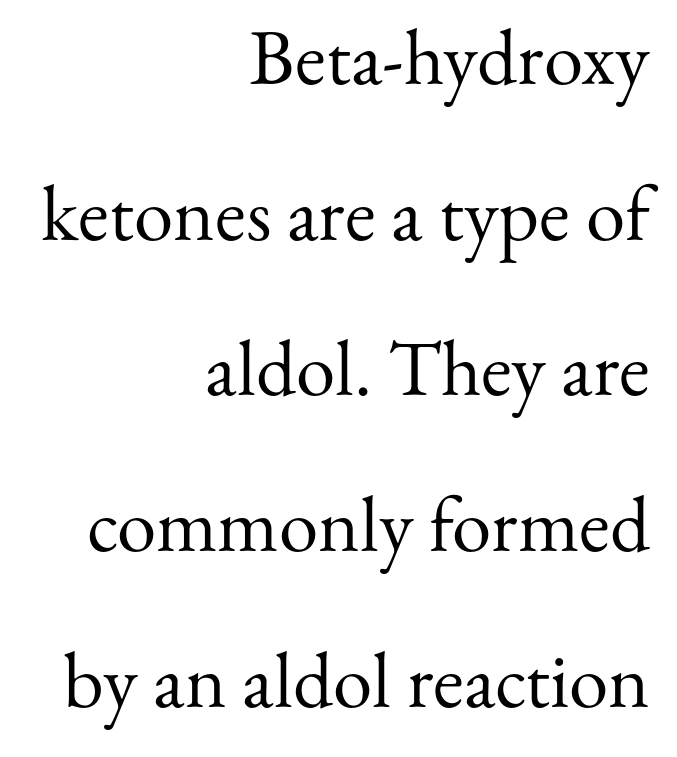
Q: Is the text bold? A: No.
Q: Is the text italic (slanted)? A: No, it is upright.
Q: Is the typeface a serif or a sans-serif typeface? A: Serif.
Q: Is the text underlined? A: No.
Q: How is the paragraph aligned? A: Right-aligned.
Q: Is the spacing between letters normal or unusually wide? A: Normal.
Q: Is the spacing between lines tight, normal or loose? A: Loose.
Q: Width (condensed, normal, or wide)? A: Normal.
Q: Stroke contrast? A: Medium.
Q: x-height? A: Small.
Q: Monospaced? A: No.
